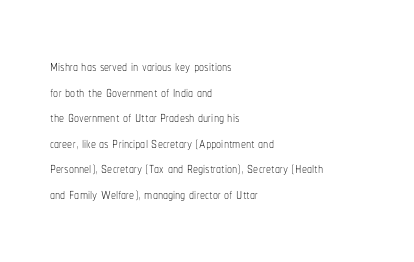
Q: Is the text bold? A: No.
Q: Is the text italic (slanted)? A: No, it is upright.
Q: Is the text underlined? A: No.
Q: How is the paragraph aligned? A: Left-aligned.
Q: Is the spacing between letters normal or unusually wide? A: Normal.
Q: Is the spacing between lines tight, normal or loose? A: Normal.
